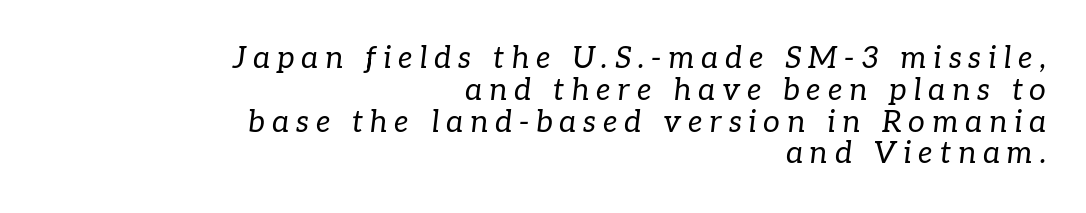
This block would grow much taller if given ordinary leading; it's compressed now. Typeset ragged left — the right edge is the straight one. Type style note: has serifs. Weight: in the light-to-regular range. Varying glyph widths throughout — classic text-font behaviour.
